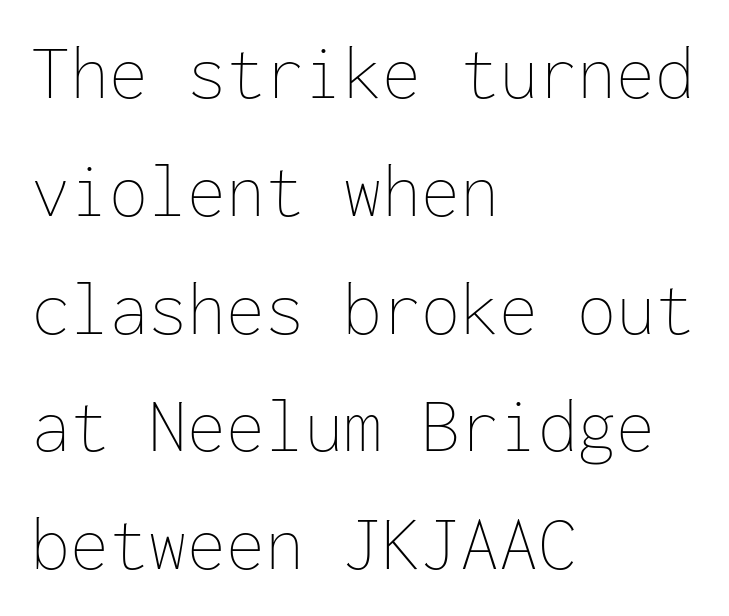
{"italic": "no", "bold": "no", "weight": "thin", "width": "normal", "stroke_contrast": "low", "x_height": "medium", "monospaced": "yes", "underline": "no", "align": "left", "line_spacing": "normal", "line_spacing_ratio": 1.51, "letter_spacing": "normal", "letter_spacing_em": 0.0, "glyph_px": 78}
